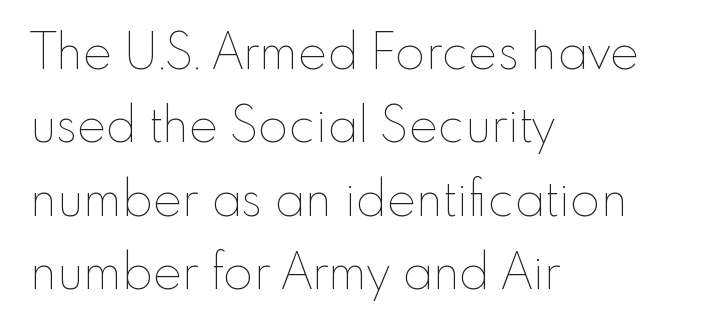
The image shows 49 px thin type, upright; set left-aligned, normal line spacing (1.5x), normal letter spacing, not underlined; low stroke contrast and a small x-height.
